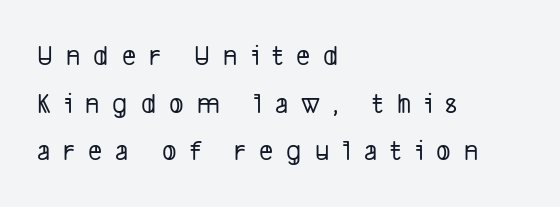
{"serif": "no", "width": "condensed", "stroke_contrast": "low", "x_height": "medium", "monospaced": "no", "underline": "no", "align": "left", "line_spacing": "normal", "line_spacing_ratio": 1.59, "letter_spacing": "wide", "letter_spacing_em": 0.44, "glyph_px": 30}
